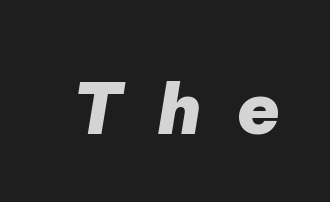
Q: Is the text bold? A: Yes.
Q: Is the text italic (slanted)? A: Yes, it leans right by about 9 degrees.
Q: Is the text underlined? A: No.
Q: Is the spacing between letters normal or unusually wide? A: Unusually wide.
Q: Width (condensed, normal, or wide)? A: Normal.
Q: Stroke contrast? A: Low.
Q: x-height? A: Medium.
Q: Monospaced? A: No.
